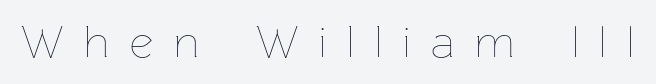
These glyphs show unthickened strokes, regular width or finer. Ordinary non-slanted type is in use. Do the characters align in a grid? No, the font is proportional. The letters are spread apart with noticeably loose tracking.
